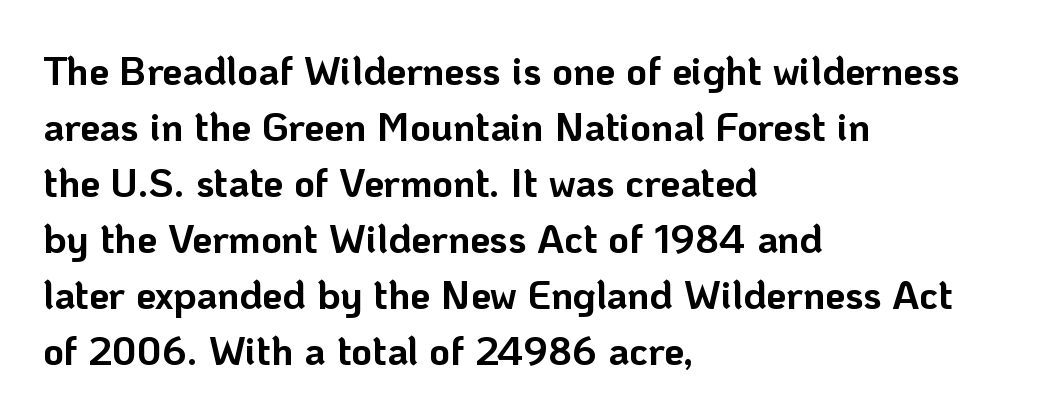
Honestly, the letter spacing is just normal — you wouldn't notice it. The font family rendered here belongs to the sans-serif group. The rendering uses natural spacing where letterforms have individual widths. When letters stand straight like this, we call the style roman or upright. Rule under the text: the space is simply empty. The text block is weighted toward the left margin, trailing off unevenly rightward.
